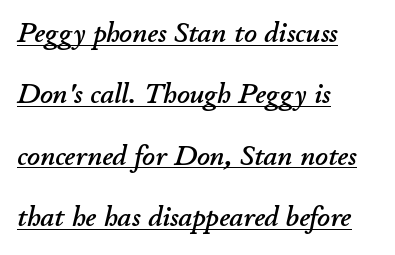
Leftover space on each line is placed entirely after the last word. Character widths vary here, with narrow letters taking less room than wide ones. A baseline rule has been typeset under these characters. These lines keep a tight, regular rhythm from letter to letter. This sample uses an oblique cut, with every glyph tilted off the vertical.
